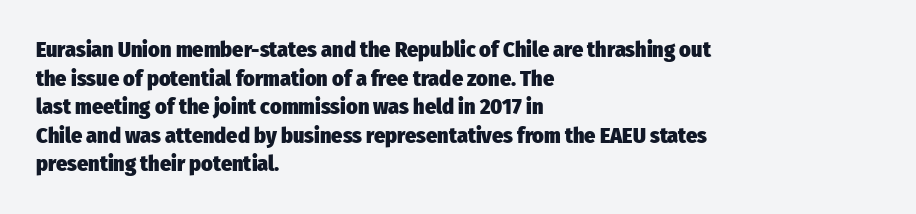
Teacher's note: observe the even left margin — that is flush-left alignment. You can tell it's not italic because the verticals are truly vertical. Words float on clear page, feet unadorned. The letterforms sit shoulder to shoulder at normal distance.
